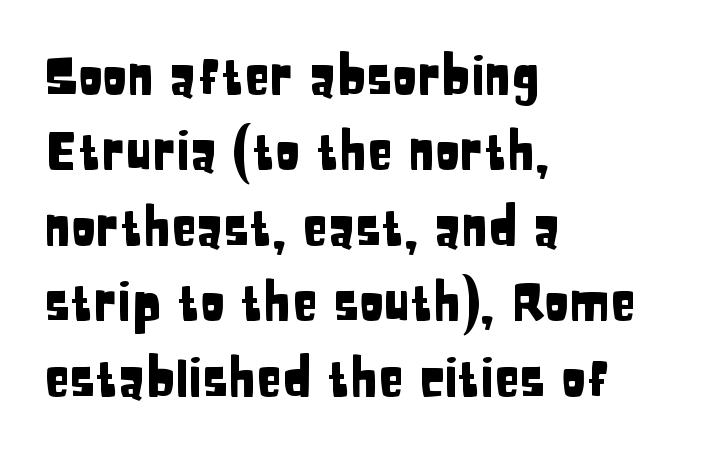
The image shows 52 px condensed sans-serif type, upright; set left-aligned, normal line spacing (1.45x), normal letter spacing, not underlined; low stroke contrast and a large x-height.
